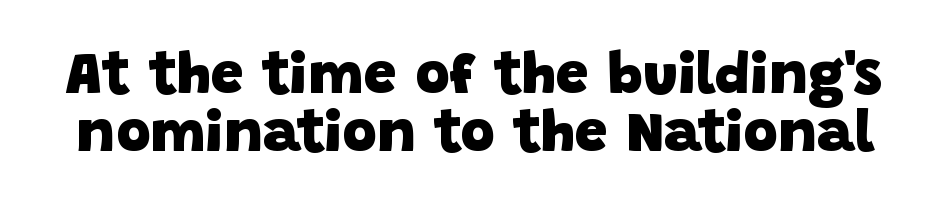
The face used here is proportionally spaced, like ordinary book or web type. The line texture is even and compact thanks to regular tracking. The specimen omits any rule beneath the text block's lines. The designer dialed line spacing down below the default.
